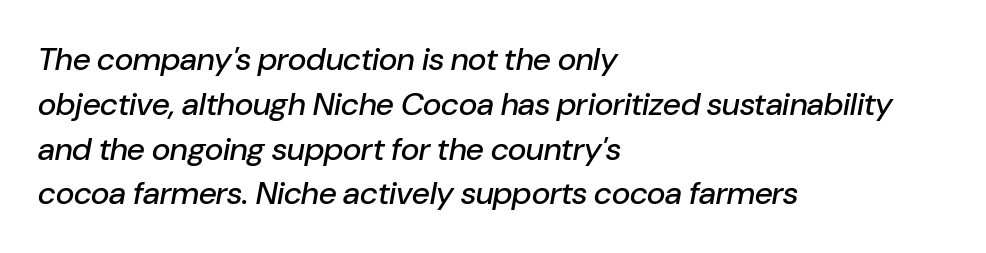
Evenly set lines give the paragraph a standard silhouette. Lines of text with bare space underneath. The rendering uses natural spacing where letterforms have individual widths. The rendering keeps characters at their native spacing. Looking at the ascenders, they clearly lean.
